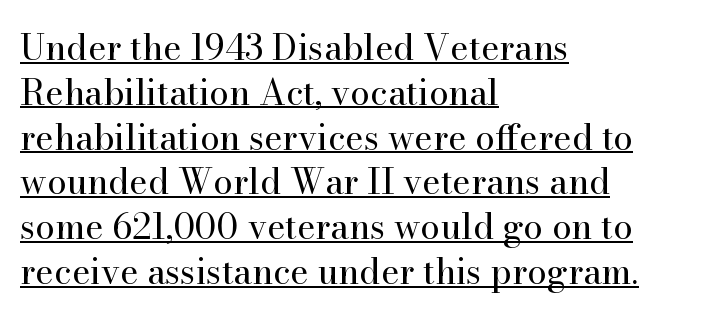
The image shows 35 px regular-weight serif type, upright; set left-aligned, normal line spacing (1.28x), normal letter spacing, underlined; high stroke contrast and a small x-height.
